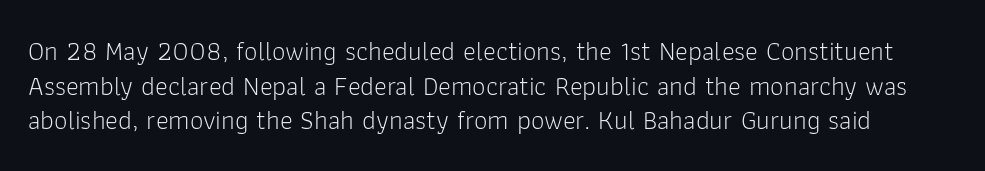
Q: Is the text bold? A: No.
Q: Is the text italic (slanted)? A: No, it is upright.
Q: Is the text underlined? A: No.
Q: Is the spacing between letters normal or unusually wide? A: Normal.
Q: Is the spacing between lines tight, normal or loose? A: Normal.
